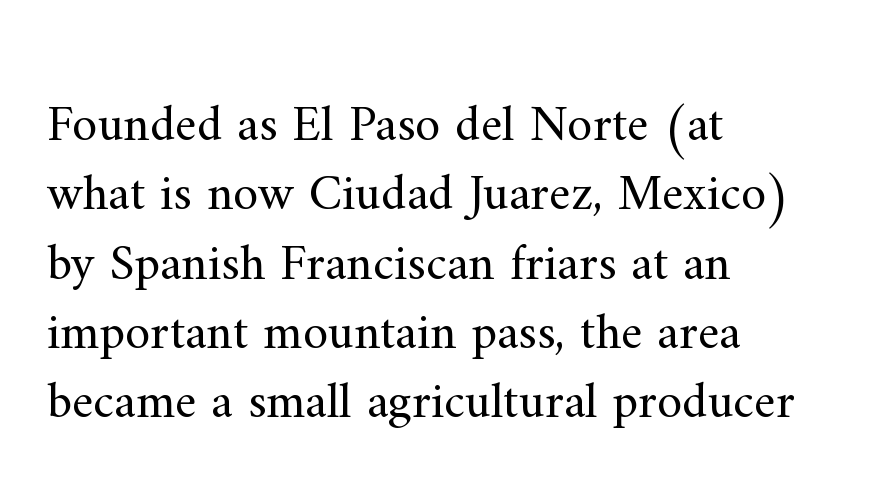
Stroke mass is kept to a normal reading level or below. The lines in this sample share a left origin and differ only in where they stop. The space between consecutive lines is moderate. Letter spacing: default. Every character sits straight up, as roman type does. Plain, unruled lines of type.
